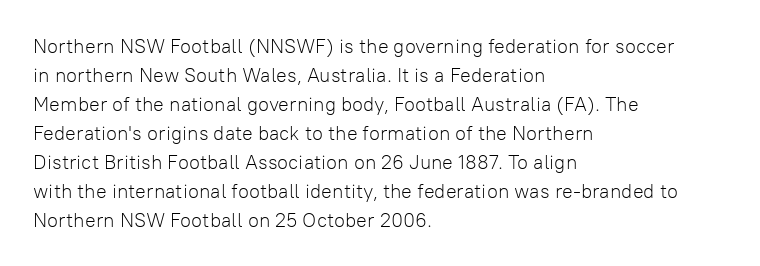
Beneath every word, the page is bare. Stems here are at most as thick as an everyday book face. When letters stand straight like this, we call the style roman or upright. This rendering leaves character spacing at its baseline value. The rendering uses a moderate line-height, typical for paragraphs.
